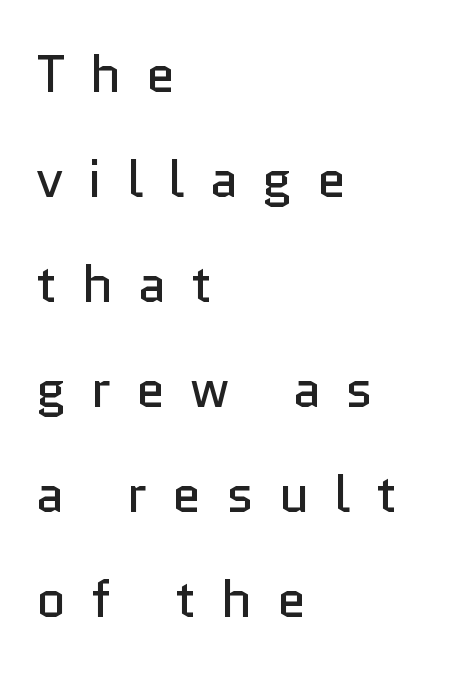
{"serif": "no", "italic": "no", "bold": "no", "weight": "regular", "width": "normal", "stroke_contrast": "low", "x_height": "medium", "monospaced": "no", "underline": "no", "align": "left", "line_spacing": "loose", "line_spacing_ratio": 2.02, "letter_spacing": "wide", "letter_spacing_em": 0.48, "glyph_px": 52}
